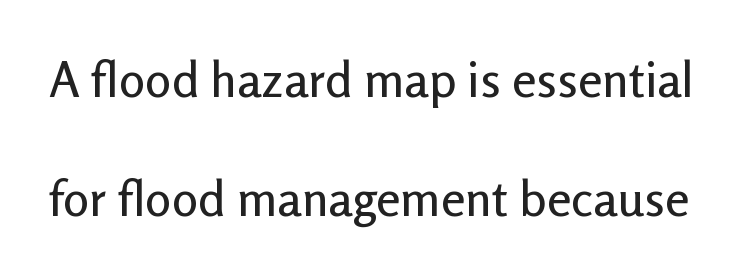
{"serif": "no", "italic": "no", "width": "normal", "stroke_contrast": "low", "x_height": "medium", "monospaced": "no", "underline": "no", "line_spacing": "loose", "line_spacing_ratio": 2.43, "letter_spacing": "normal", "letter_spacing_em": 0.0, "glyph_px": 49}
